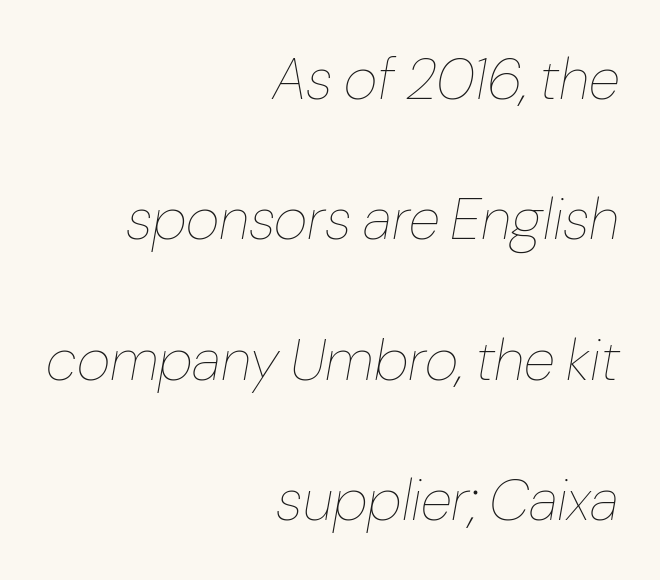
{"italic": "yes", "lean": "right", "slant_degrees": 10, "bold": "no", "weight": "thin", "width": "normal", "stroke_contrast": "low", "x_height": "medium", "monospaced": "no", "underline": "no", "align": "right", "line_spacing": "loose", "line_spacing_ratio": 2.42, "letter_spacing": "normal", "letter_spacing_em": 0.0, "glyph_px": 58}
